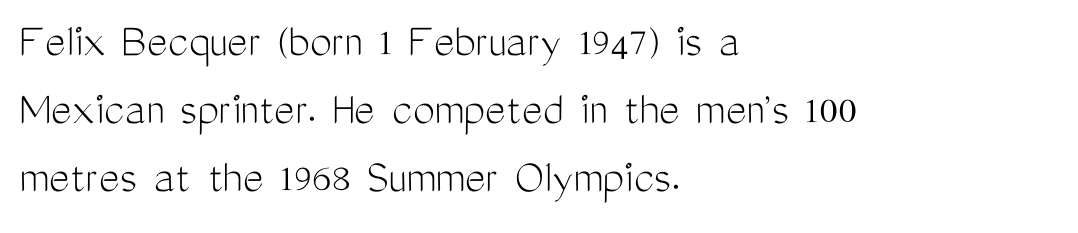
Characters follow at the spacing the type designer built in. This sample uses a sans-serif face. The paragraph shown leans on its left margin. The passage shown is typed in a proportional face where columns would drift. The string is rendered with underlining switched off. This block has exactly the height ordinary leading produces.
